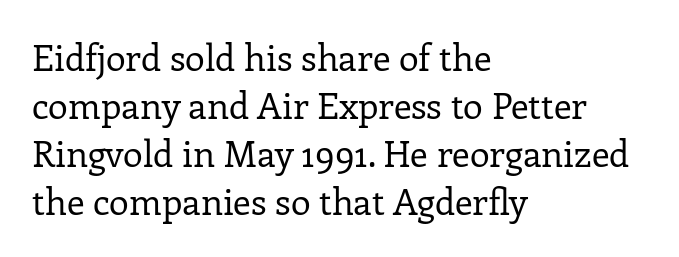
{"serif": "yes", "italic": "no", "bold": "no", "weight": "regular", "width": "normal", "stroke_contrast": "low", "x_height": "medium", "monospaced": "no", "underline": "no", "align": "left", "line_spacing": "normal", "line_spacing_ratio": 1.33, "letter_spacing": "normal", "letter_spacing_em": 0.0, "glyph_px": 36}
